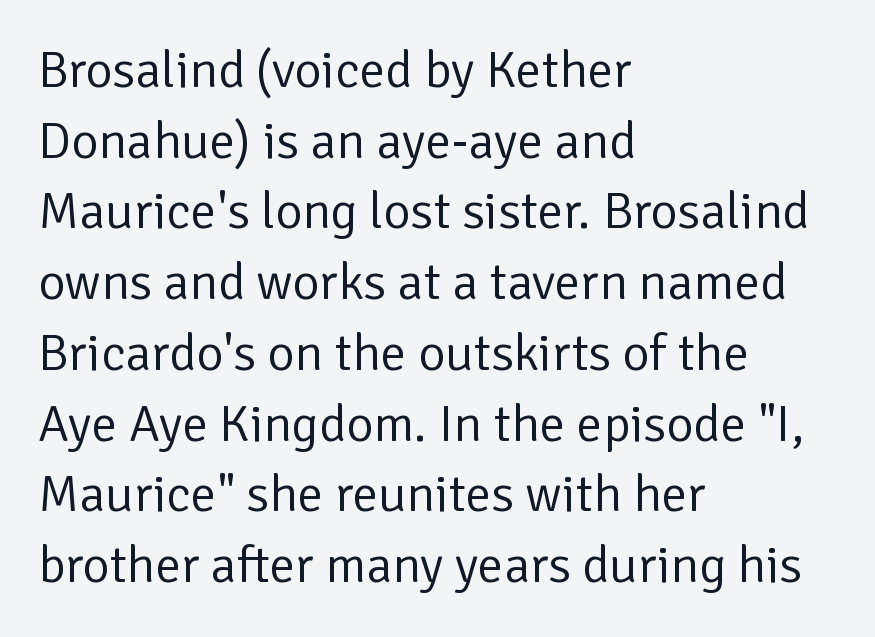
The image shows 52 px regular-weight sans-serif type, upright; set left-aligned, normal line spacing (1.36x), normal letter spacing, not underlined; low stroke contrast and a medium x-height.
